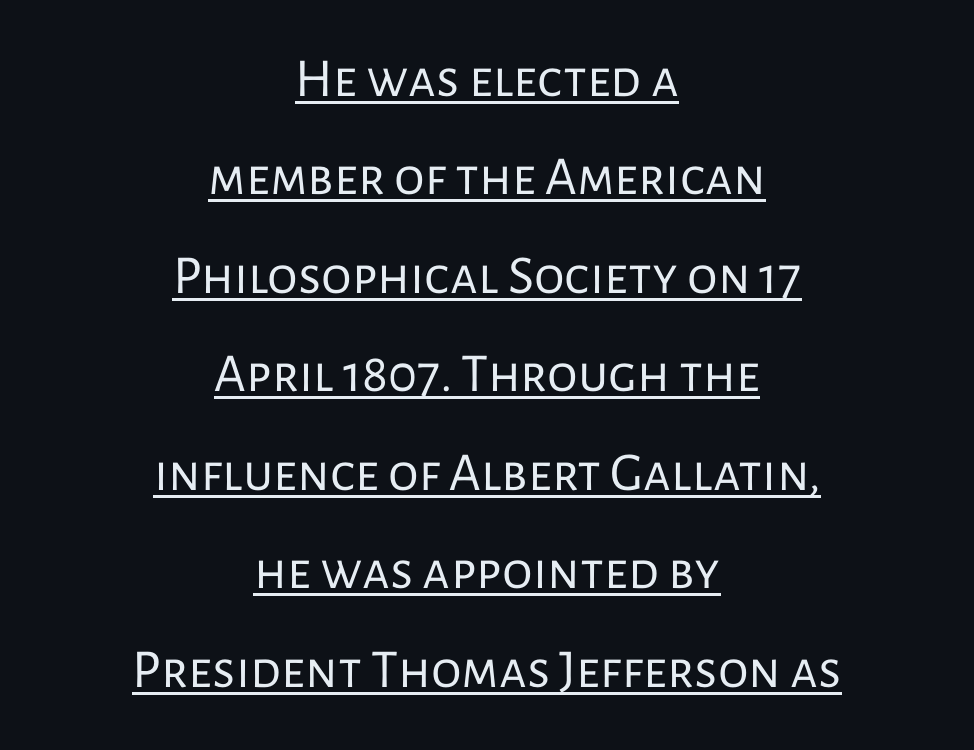
The image shows 55 px regular-weight sans-serif type, upright; set centered, line spacing 1.79x, normal letter spacing, underlined; low stroke contrast and a medium x-height.
